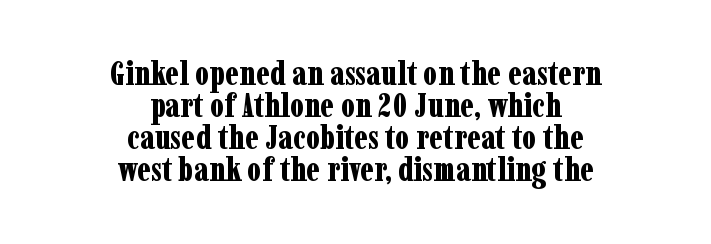
{"serif": "yes", "italic": "no", "bold": "yes", "weight": "bold", "width": "condensed", "stroke_contrast": "low", "x_height": "medium", "monospaced": "no", "underline": "no", "align": "center", "line_spacing": "tight", "line_spacing_ratio": 0.97, "letter_spacing": "normal", "letter_spacing_em": 0.0, "glyph_px": 33}
